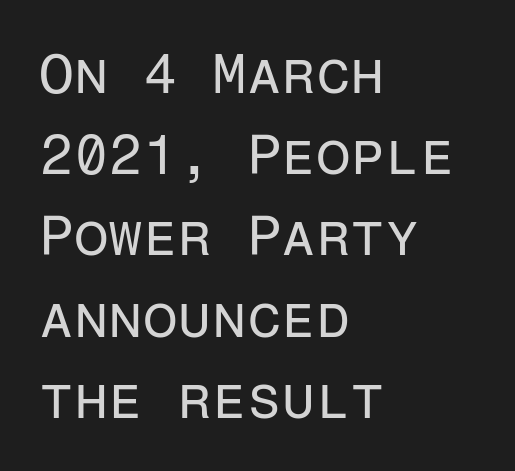
Q: Is the text bold? A: No.
Q: Is the text italic (slanted)? A: No, it is upright.
Q: Is the typeface a serif or a sans-serif typeface? A: Sans-serif.
Q: Is the text underlined? A: No.
Q: How is the paragraph aligned? A: Left-aligned.
Q: Is the spacing between letters normal or unusually wide? A: Normal.
Q: Is the spacing between lines tight, normal or loose? A: Normal.
Q: Width (condensed, normal, or wide)? A: Normal.
Q: Stroke contrast? A: Low.
Q: x-height? A: Medium.
Q: Monospaced? A: Yes.
